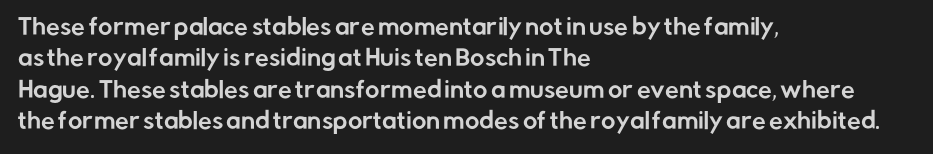
The image shows 22 px text type, upright; set left-aligned, normal line spacing (1.43x), normal letter spacing, not underlined.
